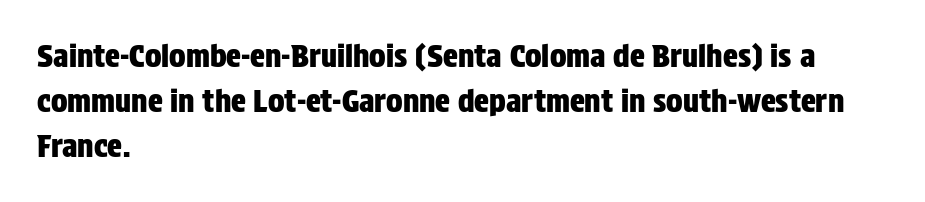
Do the letters lean? They stand straight. This sample uses plain, unmodified letter spacing. Look at the bottom of the vertical strokes: they stop flat, with no serifs. The leading is moderate, giving the passage an even texture.
